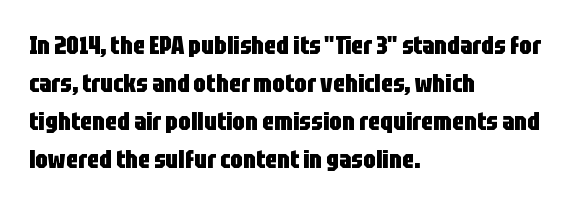
The image shows 25 px bold type, upright; set left-aligned, normal line spacing (1.52x), normal letter spacing, not underlined.
